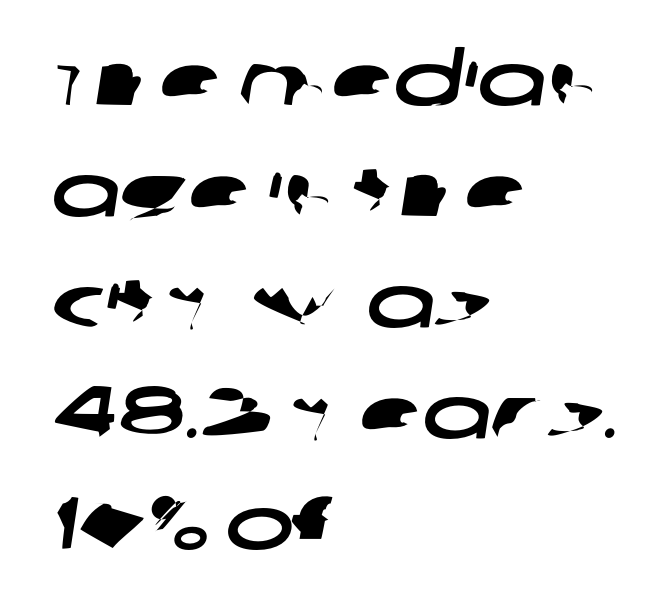
The image shows 73 px wide sans-serif type; set left-aligned, normal line spacing (1.52x), normal letter spacing, not underlined; low stroke contrast and a large x-height.
